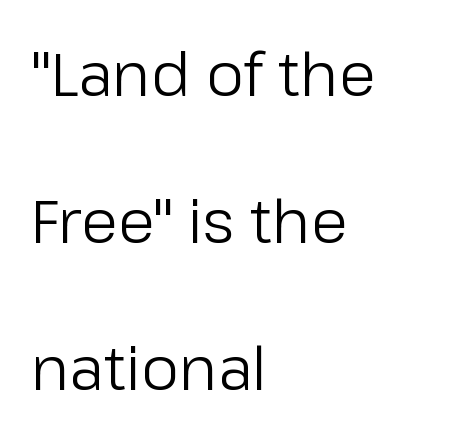
{"serif": "no", "italic": "no", "bold": "no", "weight": "regular", "width": "normal", "stroke_contrast": "low", "x_height": "medium", "monospaced": "no", "underline": "no", "align": "left", "line_spacing": "loose", "line_spacing_ratio": 2.45, "letter_spacing": "normal", "letter_spacing_em": 0.0, "glyph_px": 60}
